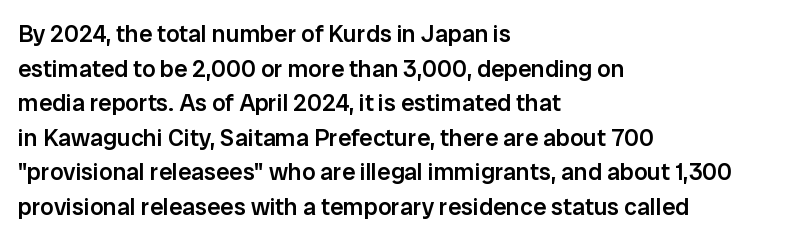
{"italic": "no", "bold": "semi", "underline": "no", "align": "left", "line_spacing": "normal", "line_spacing_ratio": 1.44, "letter_spacing": "normal", "letter_spacing_em": 0.0, "glyph_px": 24}
